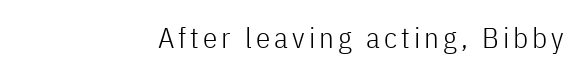
Weight: not bold — regular or lighter. Letters rest on an invisible, unmarked baseline. You can tell from the bare stems that sans-serif type was used. Varying glyph widths throughout — classic text-font behaviour. This is roman type, the default non-slanted kind. Reading down the block, your eye finds every line finishing at a fixed right position.
